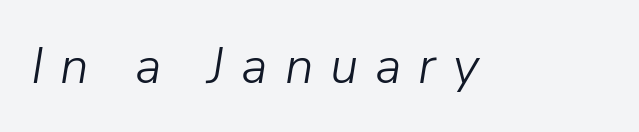
{"italic": "yes", "lean": "right", "slant_degrees": 9, "bold": "no", "weight": "light", "width": "normal", "stroke_contrast": "low", "x_height": "medium", "monospaced": "no", "underline": "no", "letter_spacing": "wide", "letter_spacing_em": 0.33, "glyph_px": 51}
